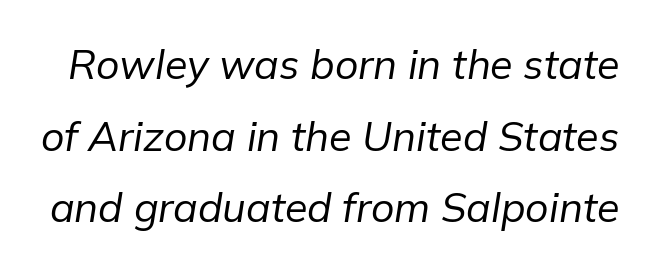
Q: Is the text bold? A: No.
Q: Is the text italic (slanted)? A: Yes, it leans right by about 9 degrees.
Q: Is the text underlined? A: No.
Q: Is the spacing between letters normal or unusually wide? A: Normal.
Q: Width (condensed, normal, or wide)? A: Normal.
Q: Stroke contrast? A: Low.
Q: x-height? A: Medium.
Q: Monospaced? A: No.
